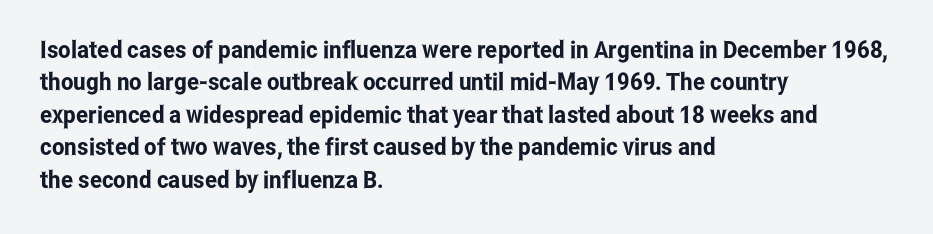
Q: Is the text italic (slanted)? A: No, it is upright.
Q: Is the text underlined? A: No.
Q: How is the paragraph aligned? A: Left-aligned.
Q: Is the spacing between letters normal or unusually wide? A: Normal.
Q: Is the spacing between lines tight, normal or loose? A: Normal.
